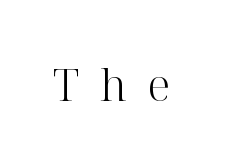
Q: Is the text bold? A: No.
Q: Is the text italic (slanted)? A: No, it is upright.
Q: Is the typeface a serif or a sans-serif typeface? A: Serif.
Q: Is the text underlined? A: No.
Q: Is the spacing between letters normal or unusually wide? A: Unusually wide.
Q: Width (condensed, normal, or wide)? A: Normal.
Q: Stroke contrast? A: High.
Q: x-height? A: Medium.
Q: Monospaced? A: No.
